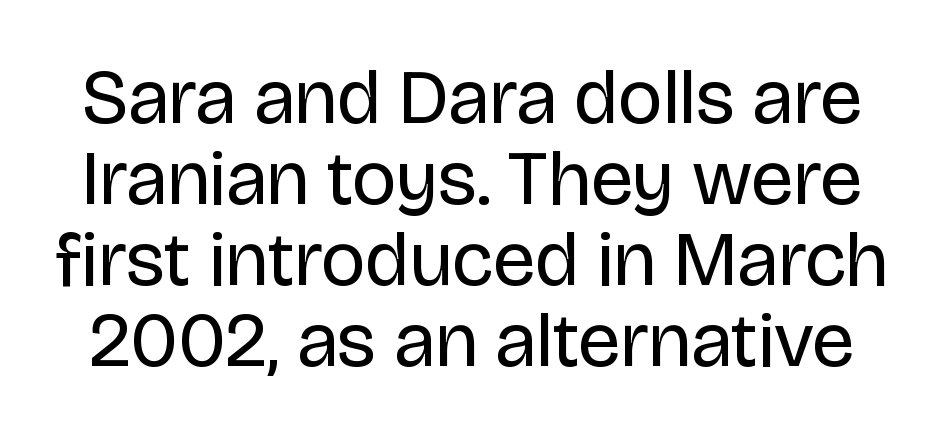
The image shows 77 px regular-weight sans-serif type, upright; set tight line spacing (1.05x), normal letter spacing, not underlined; low stroke contrast and a large x-height.
